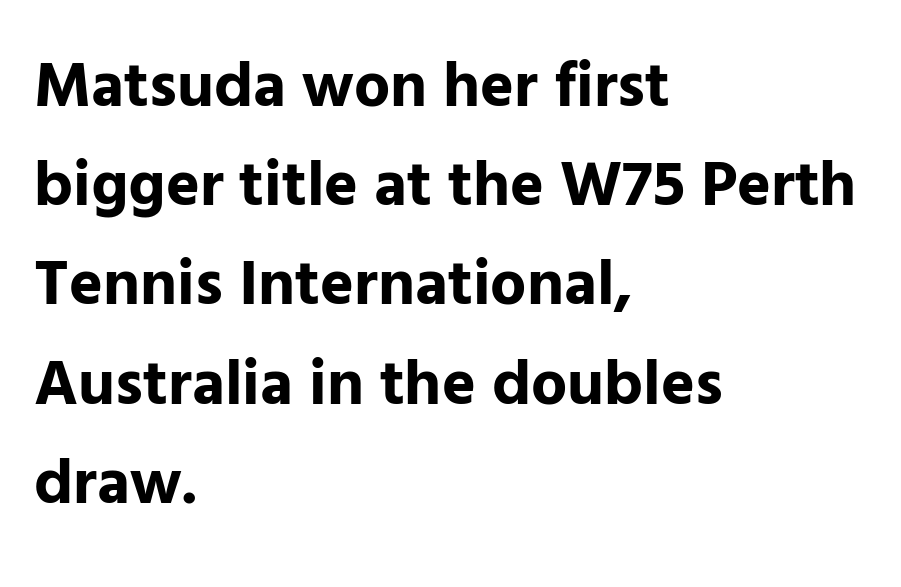
Grotesque or geometric, the face here clearly has no serifs. Successive baselines arrive at the customary interval. In terms of posture, this sample is upright. The setting favours the left margin, as ordinary paragraphs usually do.
